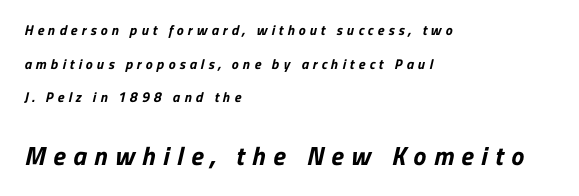
{"bold": "yes", "underline": "no", "align": "left", "line_spacing": "loose", "line_spacing_ratio": 2.4, "letter_spacing": "wide", "letter_spacing_em": 0.29, "larger_block": "second", "size_ratio": 1.86, "glyph_px": 26}
